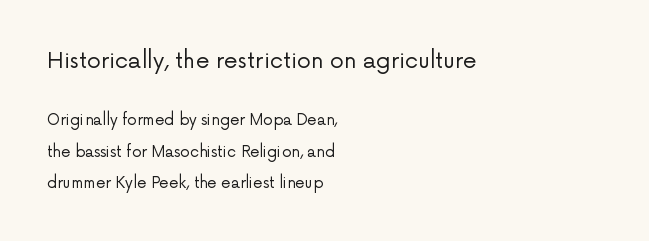
Horizontal alignment here is leftward, the default for most running prose. The baseline area is clear. On a weight scale, this lands at 450 or below. The tracking reads as untouched default to a designer's eye.
